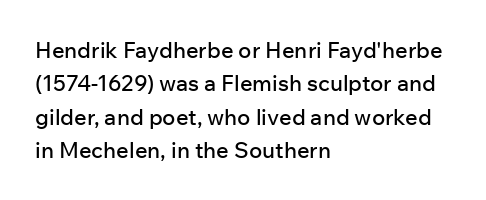
Regarding leading, the lines here are spaced in the standard way. The typography opts for an upright posture over an oblique one. Caption: multi-line text, flush left, ragged right. Nothing unusual about the tracking: characters are spaced as the font intends.
